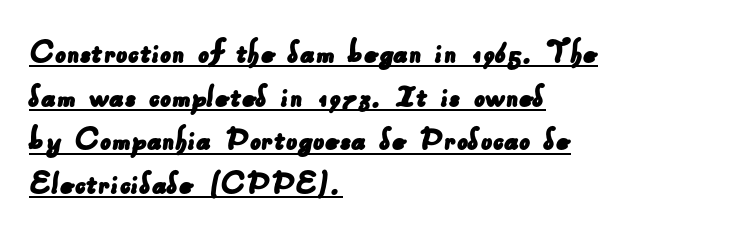
The image shows 35 px sans-serif type; set left-aligned, normal line spacing (1.25x), normal letter spacing, underlined; low stroke contrast and a small x-height.
